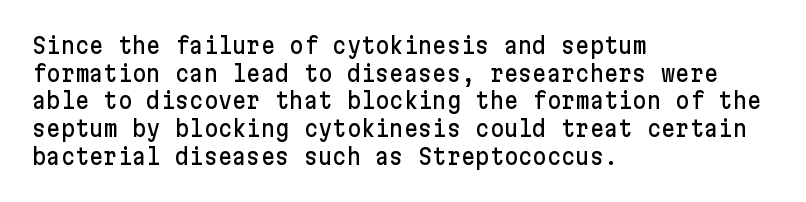
{"italic": "no", "underline": "no", "align": "left", "line_spacing": "normal", "line_spacing_ratio": 1.26, "letter_spacing": "normal", "letter_spacing_em": 0.0, "glyph_px": 22}
